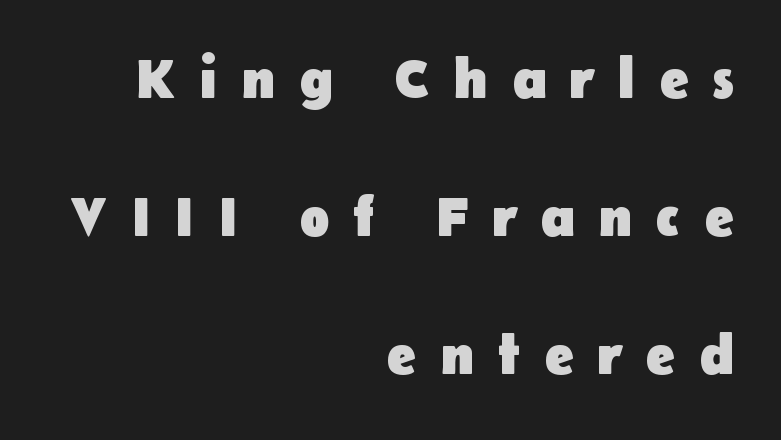
Q: Is the text bold? A: Yes.
Q: Is the text italic (slanted)? A: No, it is upright.
Q: Is the typeface a serif or a sans-serif typeface? A: Sans-serif.
Q: Is the text underlined? A: No.
Q: How is the paragraph aligned? A: Right-aligned.
Q: Is the spacing between letters normal or unusually wide? A: Unusually wide.
Q: Is the spacing between lines tight, normal or loose? A: Loose.
Q: Width (condensed, normal, or wide)? A: Normal.
Q: Stroke contrast? A: Low.
Q: x-height? A: Medium.
Q: Monospaced? A: No.
